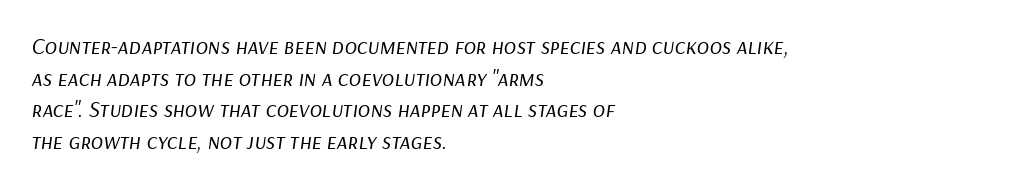
Is the stroke heavy? The answer is a plain regular-or-lighter. Looking at the ascenders, they clearly lean. Visually the block forms a straight wall on the left and a jagged coastline on the right. Tracking here is standard; glyphs follow each other at the usual distance. Students, observe: this is what conventionally led text looks like. The words here are not underlined.
